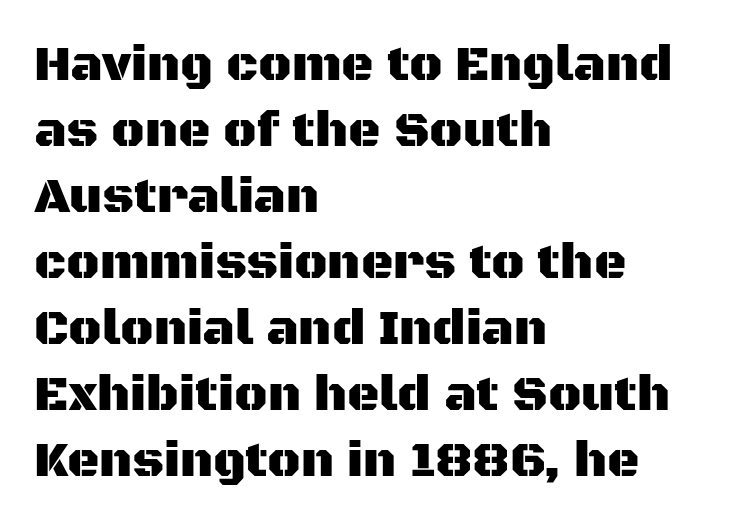
Q: Is the text italic (slanted)? A: No, it is upright.
Q: Is the typeface a serif or a sans-serif typeface? A: Sans-serif.
Q: Is the text underlined? A: No.
Q: How is the paragraph aligned? A: Left-aligned.
Q: Is the spacing between letters normal or unusually wide? A: Normal.
Q: Is the spacing between lines tight, normal or loose? A: Normal.
Q: Width (condensed, normal, or wide)? A: Normal.
Q: Stroke contrast? A: Medium.
Q: x-height? A: Large.
Q: Monospaced? A: No.
